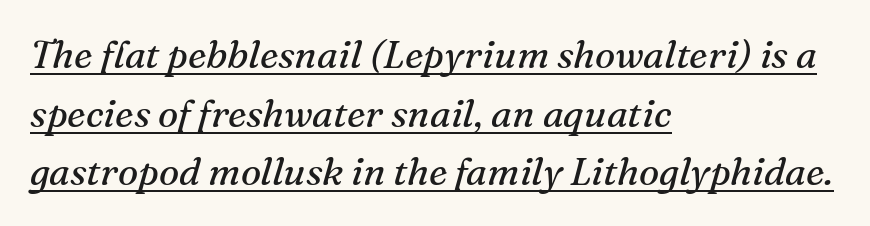
Leftover space on each line is placed entirely after the last word. When letters slant like this, we call the style italic. A typesetter would label this face a serif. Each new line begins a customary step beneath the previous one. Glyph-to-glyph distance matches everyday printed text.
